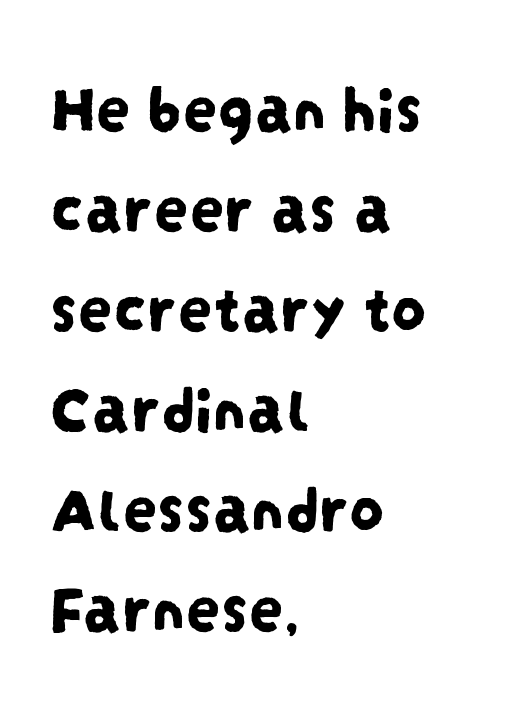
{"serif": "no", "width": "condensed", "stroke_contrast": "low", "x_height": "large", "monospaced": "no", "underline": "no", "align": "left", "line_spacing": "normal", "line_spacing_ratio": 1.45, "letter_spacing": "normal", "letter_spacing_em": 0.0, "glyph_px": 69}
